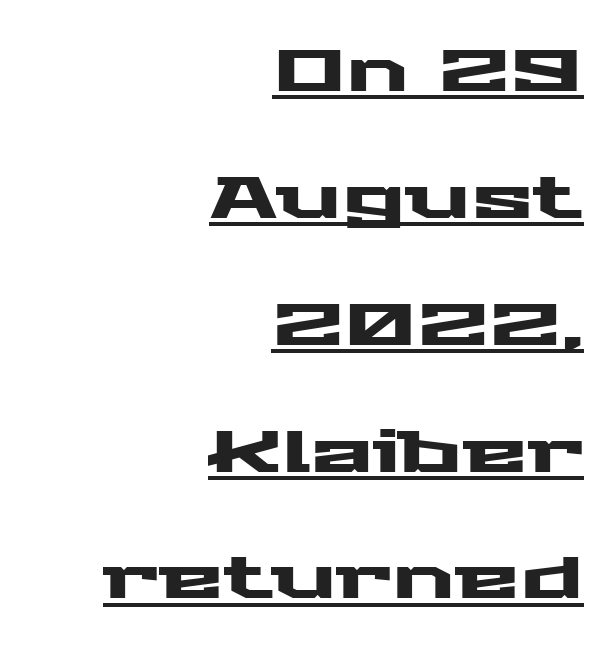
Q: Is the text italic (slanted)? A: No, it is upright.
Q: Is the typeface a serif or a sans-serif typeface? A: Sans-serif.
Q: Is the text underlined? A: Yes.
Q: How is the paragraph aligned? A: Right-aligned.
Q: Is the spacing between letters normal or unusually wide? A: Normal.
Q: Is the spacing between lines tight, normal or loose? A: Loose.
Q: Width (condensed, normal, or wide)? A: Wide.
Q: Stroke contrast? A: Medium.
Q: x-height? A: Medium.
Q: Monospaced? A: No.
